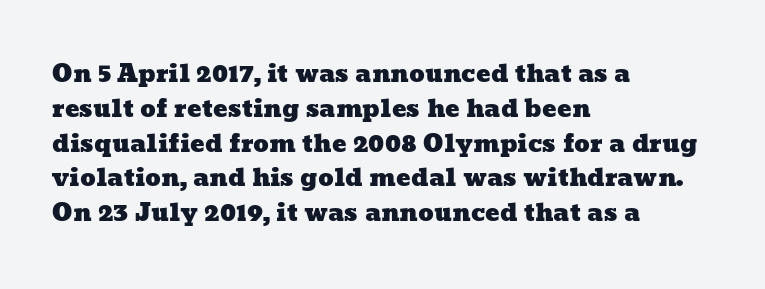
Line starts are locked; line ends wander. Does the leading feel generous? No, just average. Only glyphs here, with clear space below each row. This rendering leaves character spacing at its baseline value.
